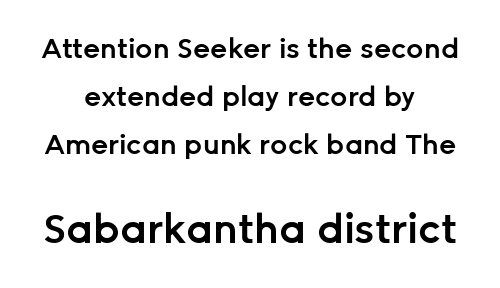
Do the characters align in a grid? No, the font is proportional. This rendering leaves character spacing at its baseline value. The letters stand upright; this is a roman face. Compared with a flush-left layout, this one balances lines on the center instead. Which chunk is bigger? The second one — the bottom block dwarfs the top.
